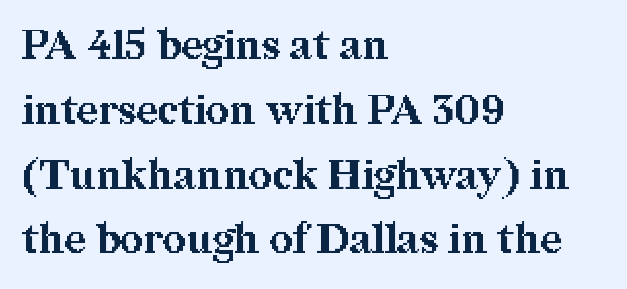
{"serif": "yes", "italic": "no", "bold": "yes", "weight": "bold", "width": "normal", "stroke_contrast": "medium", "x_height": "medium", "monospaced": "no", "underline": "no", "align": "left", "line_spacing": "normal", "line_spacing_ratio": 1.58, "letter_spacing": "normal", "letter_spacing_em": 0.0, "glyph_px": 41}
